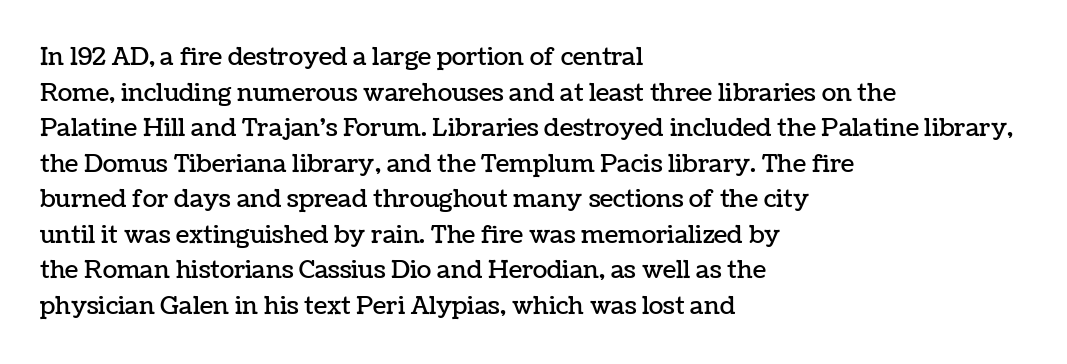
{"italic": "no", "underline": "no", "align": "left", "line_spacing": "normal", "line_spacing_ratio": 1.48, "letter_spacing": "normal", "letter_spacing_em": 0.0, "glyph_px": 24}
